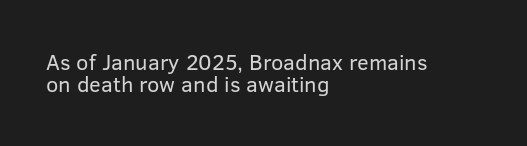
{"italic": "no", "bold": "no", "underline": "no", "align": "left", "line_spacing": "tight", "line_spacing_ratio": 1.02, "letter_spacing": "normal", "letter_spacing_em": 0.0, "glyph_px": 22}
